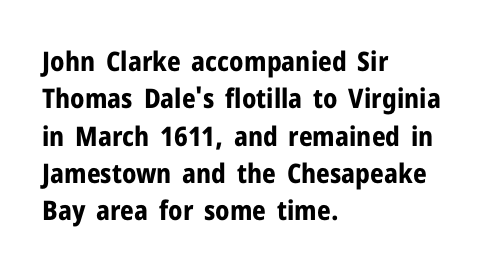
{"italic": "no", "bold": "yes", "underline": "no", "align": "left", "line_spacing": "normal", "line_spacing_ratio": 1.38, "letter_spacing": "normal", "letter_spacing_em": 0.0, "glyph_px": 27}
